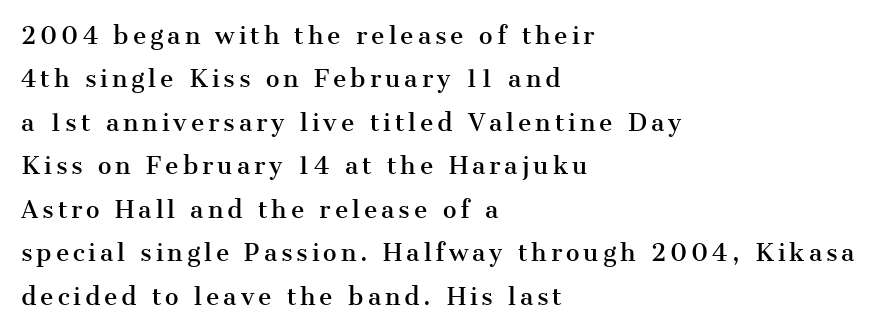
{"italic": "no", "underline": "no", "align": "left", "line_spacing_ratio": 1.89, "glyph_px": 23}
